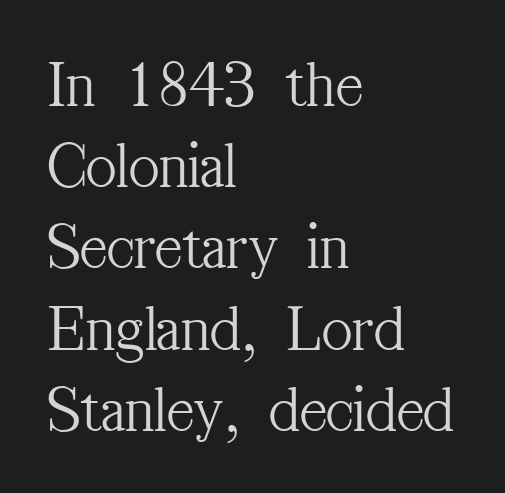
{"serif": "yes", "italic": "no", "bold": "no", "weight": "light", "width": "condensed", "stroke_contrast": "medium", "x_height": "medium", "monospaced": "no", "underline": "no", "align": "left", "line_spacing_ratio": 1.23, "letter_spacing": "normal", "letter_spacing_em": 0.0, "glyph_px": 66}
